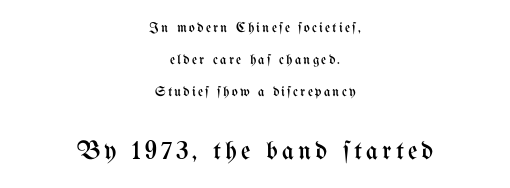
The image shows 26 px text type, upright; set centered, loose line spacing (2.3x), not underlined; the second (bottom) block is 1.86x larger.
